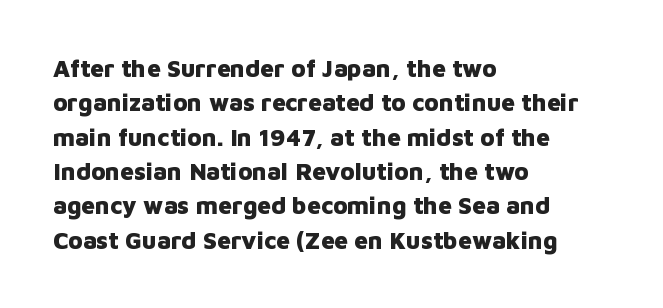
Q: Is the text bold? A: Yes.
Q: Is the text italic (slanted)? A: No, it is upright.
Q: Is the text underlined? A: No.
Q: How is the paragraph aligned? A: Left-aligned.
Q: Is the spacing between letters normal or unusually wide? A: Normal.
Q: Is the spacing between lines tight, normal or loose? A: Normal.
